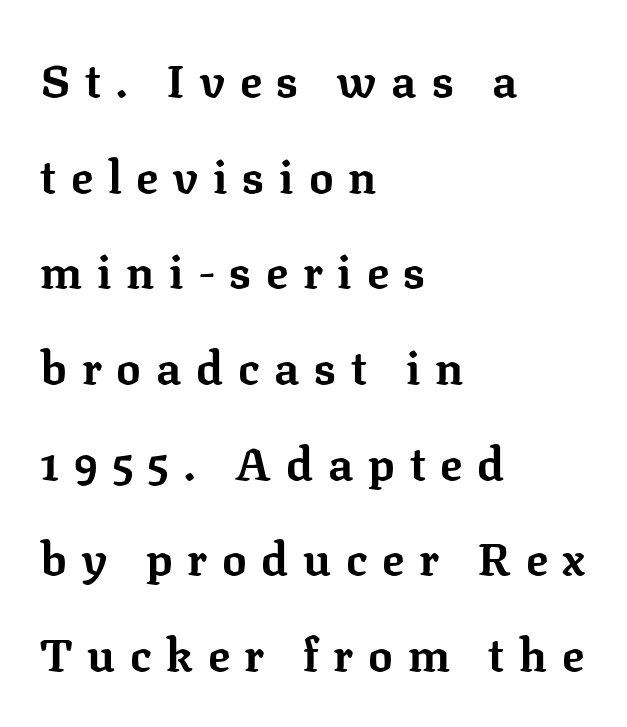
The image shows 46 px bold serif type, upright; set left-aligned, loose line spacing (2.08x), unusually wide letter spacing (+0.32 em), not underlined; low stroke contrast and a medium x-height.
